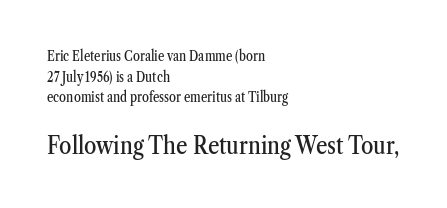
{"italic": "no", "underline": "no", "align": "left", "line_spacing": "normal", "line_spacing_ratio": 1.47, "letter_spacing": "normal", "letter_spacing_em": 0.0, "larger_block": "second", "size_ratio": 1.79, "glyph_px": 25}
